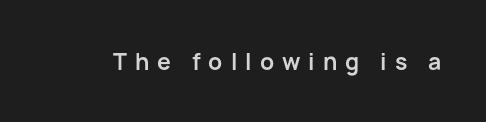
Q: Is the text bold? A: Yes.
Q: Is the text italic (slanted)? A: No, it is upright.
Q: Is the text underlined? A: No.
Q: Is the spacing between letters normal or unusually wide? A: Unusually wide.
